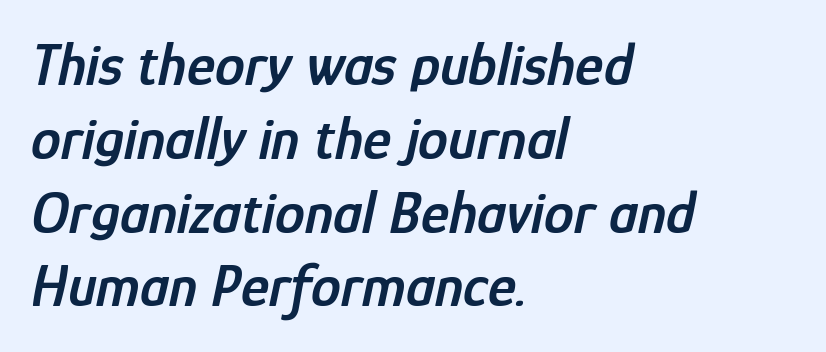
Visually the block forms a straight wall on the left and a jagged coastline on the right. Style check: oblique. Standard letterfit; no display-style spreading of the glyphs. The letters are semibold — heavier than regular but short of a full bold. Character widths vary here, with narrow letters taking less room than wide ones. Decoration check: the copy has no underline.
